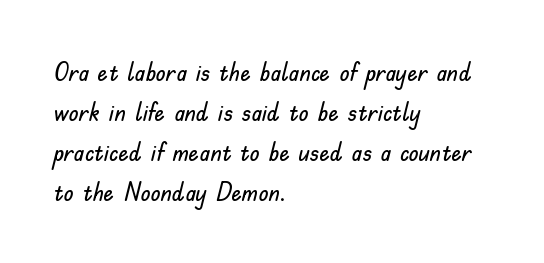
The image shows 26 px text type; set left-aligned, normal line spacing (1.54x), normal letter spacing, not underlined.
